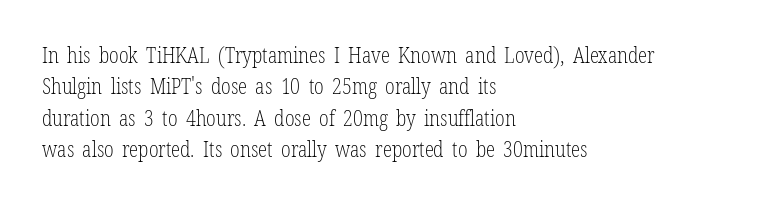
Ordinary non-slanted type is in use. Honestly, the row spacing looks completely unremarkable. These lines keep a tight, regular rhythm from letter to letter. These lines stack with their left ends in a neat column.
